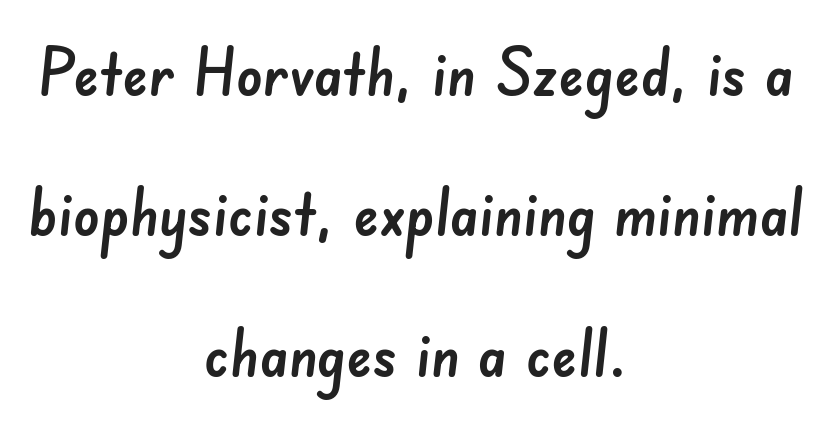
The image shows 65 px sans-serif type; set centered, loose line spacing (2.16x), normal letter spacing, not underlined; low stroke contrast and a small x-height.
